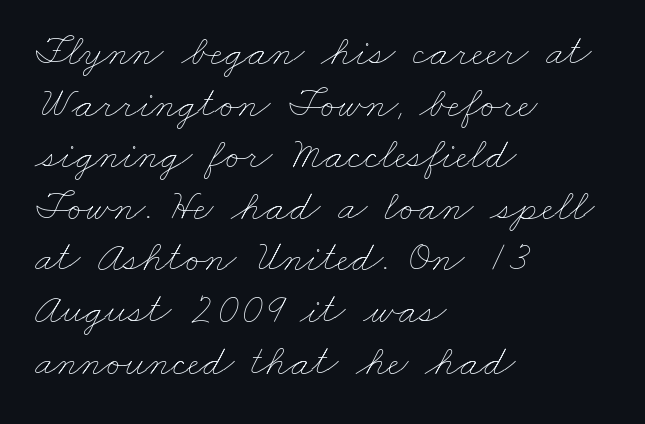
The image shows 43 px thin, wide type; set left-aligned, line spacing 1.2x, normal letter spacing, not underlined; low stroke contrast and a small x-height.
